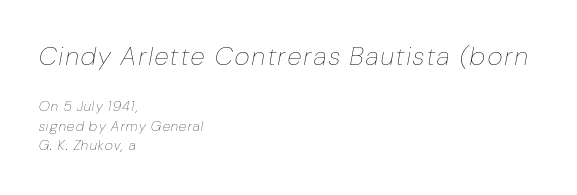
{"italic": "yes", "lean": "right", "slant_degrees": 10, "bold": "no", "underline": "no", "align": "left", "line_spacing": "normal", "line_spacing_ratio": 1.42, "larger_block": "first", "size_ratio": 1.86, "glyph_px": 26}
